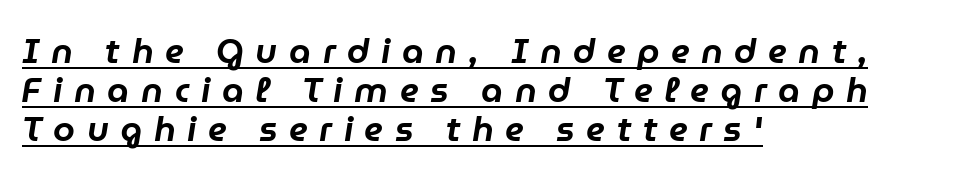
The image shows 35 px text type, italic (leaning right); set left-aligned, tight line spacing (1.11x), unusually wide letter spacing (+0.33 em), underlined; low stroke contrast and a medium x-height.
